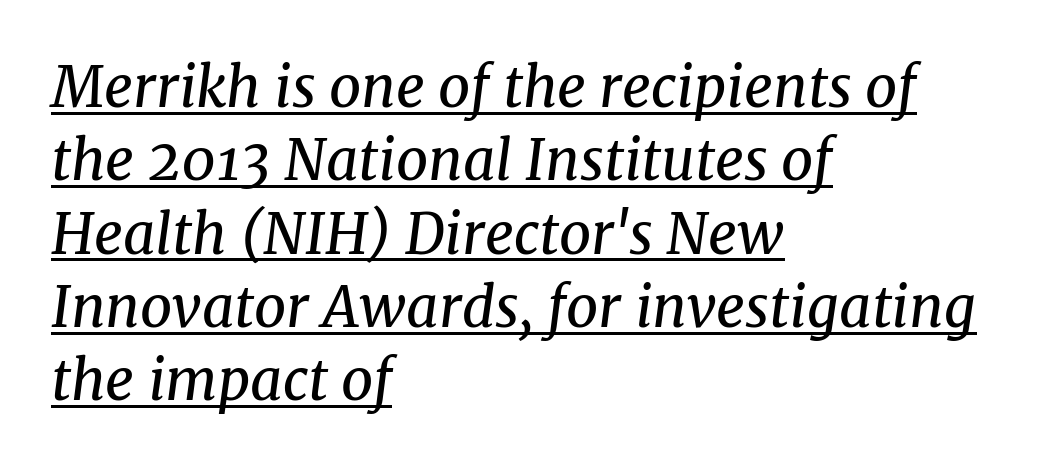
The image shows 56 px regular-weight serif type, italic (leaning right); set left-aligned, normal line spacing (1.31x), normal letter spacing, underlined; medium stroke contrast and a medium x-height.
